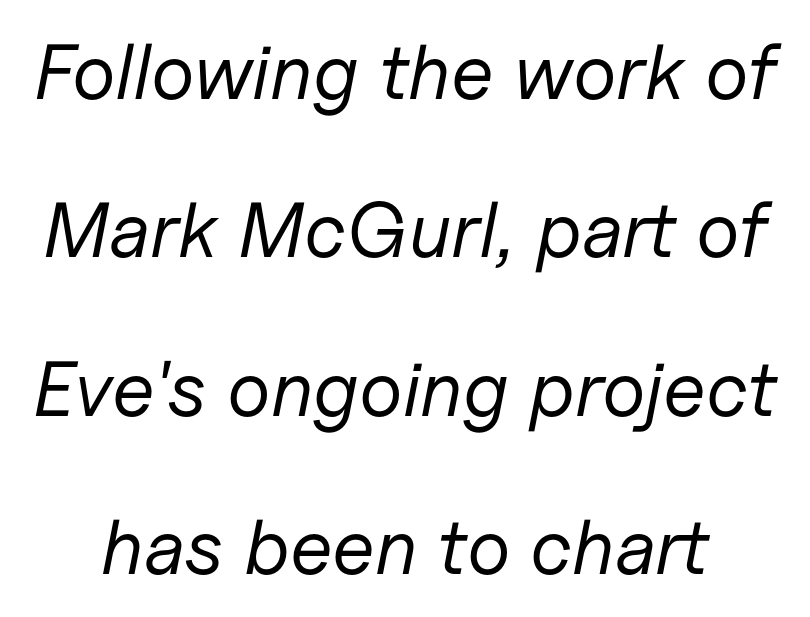
Tracking here is standard; glyphs follow each other at the usual distance. The lines are spread far apart with generous leading. The axis of the letterforms is tilted away from vertical. The face used here is proportionally spaced, like ordinary book or web type.
